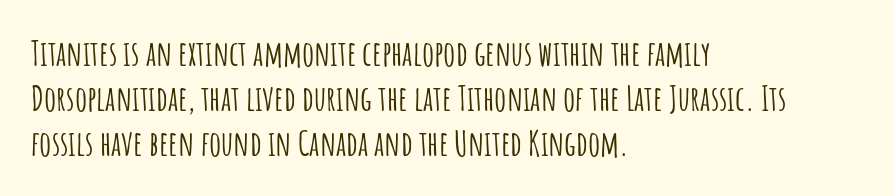
{"serif": "no", "italic": "no", "width": "condensed", "stroke_contrast": "low", "x_height": "large", "monospaced": "no", "underline": "no", "align": "left", "line_spacing": "normal", "line_spacing_ratio": 1.32, "letter_spacing": "normal", "letter_spacing_em": 0.0, "glyph_px": 34}
